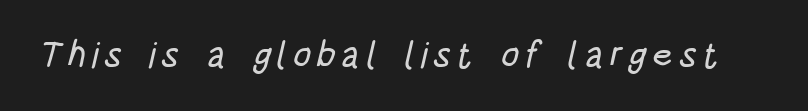
Each letter keeps its own natural width here, so spacing adapts to shape. Decoration check: the copy has no underline. Unlike a traditional serif, this face leaves its strokes unadorned.
